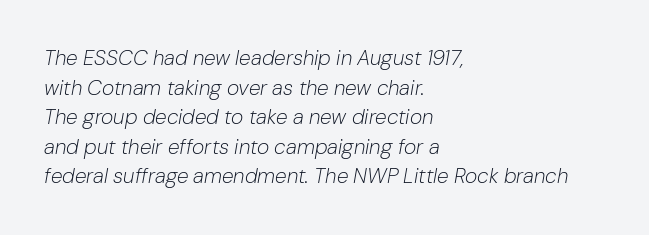
The image shows 21 px text type, italic (leaning right); set left-aligned, normal line spacing (1.41x), normal letter spacing, not underlined.
